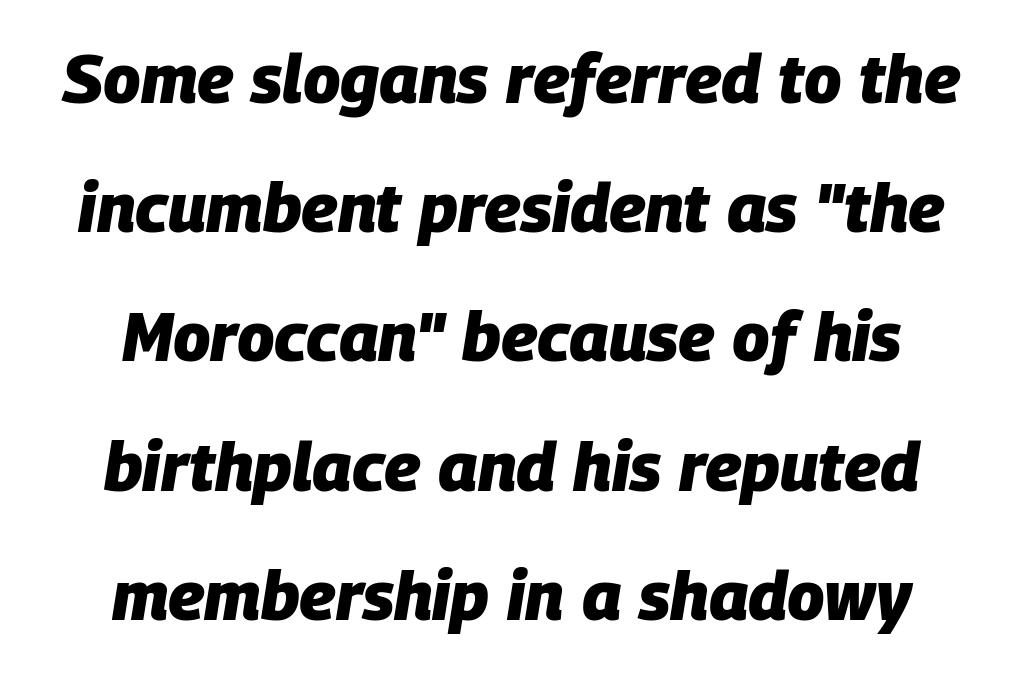
{"italic": "yes", "lean": "right", "slant_degrees": 9, "bold": "yes", "weight": "heavy", "width": "normal", "stroke_contrast": "low", "x_height": "large", "monospaced": "no", "underline": "no", "align": "center", "line_spacing": "loose", "line_spacing_ratio": 1.9, "letter_spacing": "normal", "letter_spacing_em": 0.0, "glyph_px": 68}
